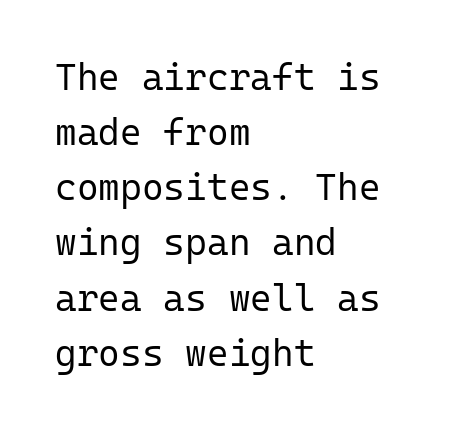
Q: Is the text bold? A: No.
Q: Is the text italic (slanted)? A: No, it is upright.
Q: Is the typeface a serif or a sans-serif typeface? A: Sans-serif.
Q: Is the text underlined? A: No.
Q: How is the paragraph aligned? A: Left-aligned.
Q: Is the spacing between letters normal or unusually wide? A: Normal.
Q: Is the spacing between lines tight, normal or loose? A: Normal.
Q: Width (condensed, normal, or wide)? A: Normal.
Q: Stroke contrast? A: Low.
Q: x-height? A: Medium.
Q: Monospaced? A: Yes.
